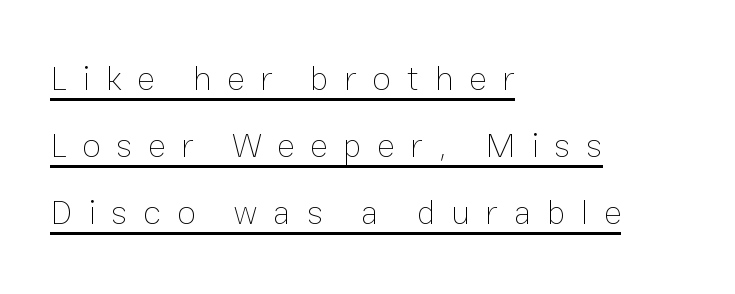
Q: Is the text bold? A: No.
Q: Is the text italic (slanted)? A: No, it is upright.
Q: Is the text underlined? A: Yes.
Q: How is the paragraph aligned? A: Left-aligned.
Q: Is the spacing between letters normal or unusually wide? A: Unusually wide.
Q: Is the spacing between lines tight, normal or loose? A: Loose.
Q: Width (condensed, normal, or wide)? A: Normal.
Q: Stroke contrast? A: Low.
Q: x-height? A: Medium.
Q: Monospaced? A: No.
